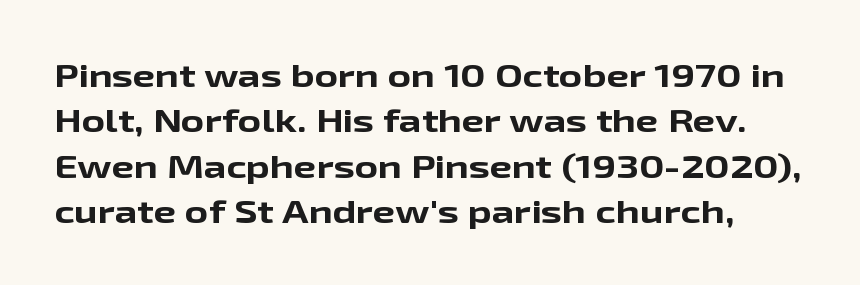
Q: Is the text bold? A: Yes.
Q: Is the text italic (slanted)? A: No, it is upright.
Q: Is the typeface a serif or a sans-serif typeface? A: Sans-serif.
Q: Is the text underlined? A: No.
Q: Is the spacing between letters normal or unusually wide? A: Normal.
Q: Is the spacing between lines tight, normal or loose? A: Normal.
Q: Width (condensed, normal, or wide)? A: Wide.
Q: Stroke contrast? A: Low.
Q: x-height? A: Medium.
Q: Monospaced? A: No.
